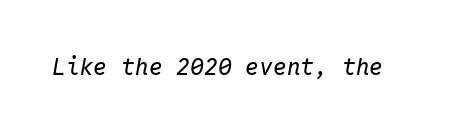
Q: Is the text bold? A: No.
Q: Is the text italic (slanted)? A: Yes, it leans right by about 10 degrees.
Q: Is the text underlined? A: No.
Q: Is the spacing between letters normal or unusually wide? A: Normal.
